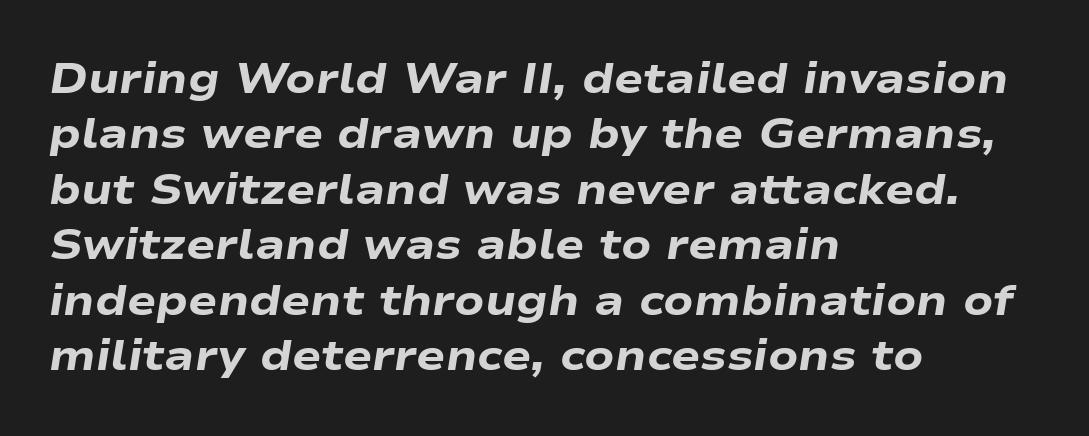
Glance below the letters and you will spot only blank space. The rendering uses natural spacing where letterforms have individual widths. Tracking here is standard; glyphs follow each other at the usual distance. Baseline-to-baseline distance is the conventional proportion of letter height. The typesetter chose a ragged-right arrangement here. Strong, thick strokes mark this as bold type.
